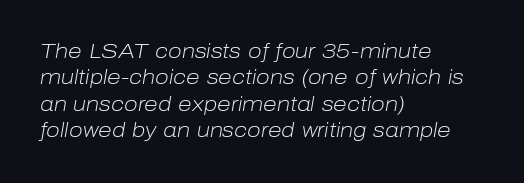
Q: Is the text bold? A: No.
Q: Is the text italic (slanted)? A: Yes, it leans right by about 10 degrees.
Q: Is the text underlined? A: No.
Q: How is the paragraph aligned? A: Left-aligned.
Q: Is the spacing between letters normal or unusually wide? A: Normal.
Q: Is the spacing between lines tight, normal or loose? A: Normal.
